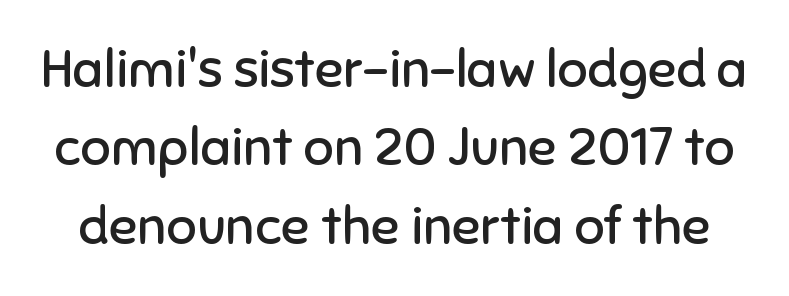
This sample has the flowing, uneven cadence of proportional lettering. This rendering leaves character spacing at its baseline value. Notice how descenders clear the ascenders below comfortably — that's standard leading. This sample uses a sans-serif face. You can tell it's not italic because the verticals are truly vertical.
